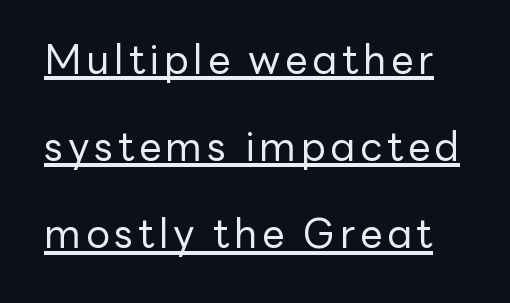
You can tell from the bare stems that sans-serif type was used. What decoration does the sample have? An underline. These glyphs show unthickened strokes, regular width or finer. This sample trades compactness for vertical openness between lines. Does the lettering tilt? It doesn't — this is upright. A typesetter would call this proportional, since set widths differ per character.
